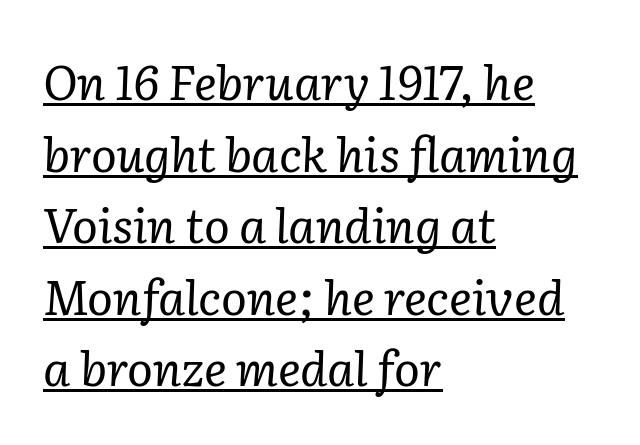
{"serif": "yes", "italic": "yes", "lean": "right", "slant_degrees": 2, "bold": "no", "weight": "regular", "width": "normal", "stroke_contrast": "low", "x_height": "medium", "monospaced": "no", "underline": "yes", "align": "left", "line_spacing": "normal", "line_spacing_ratio": 1.49, "letter_spacing": "normal", "letter_spacing_em": 0.0, "glyph_px": 48}
